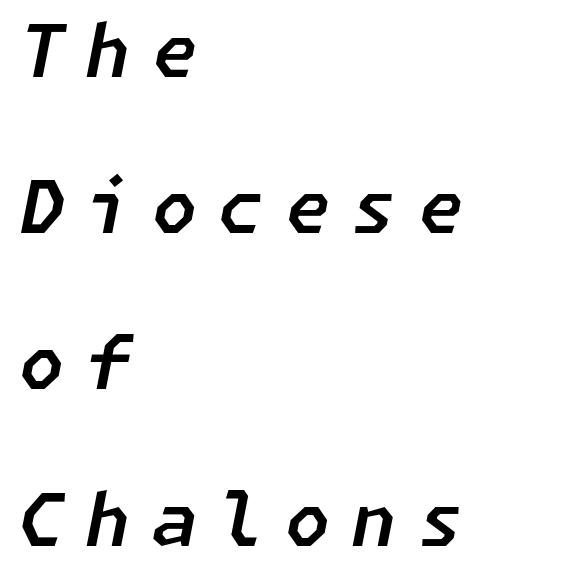
Here the glyphs are tracked loosely, breaking word shapes into spaced letters. The paragraph shown leans on its left margin. Looking at the ascenders, they clearly lean. Plain, unruled lines of type. Quick note: interline space is abundant.
